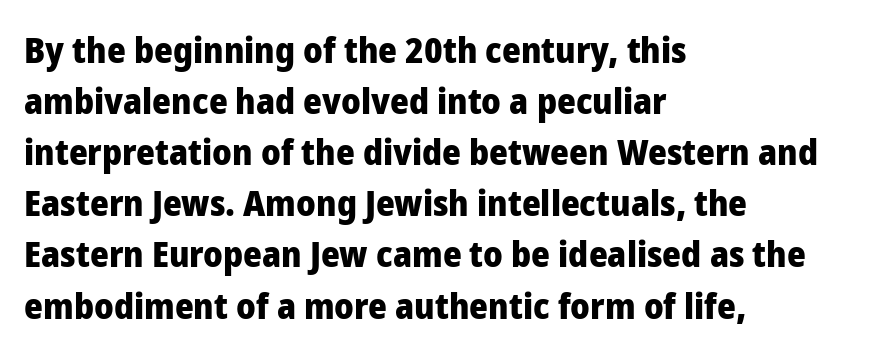
Italic? Not at all — the glyphs are vertical. Is this a fixed-width face? No — the glyphs have proportional, varying widths. The face used here is rendered with its standard letterfit. Descenders are the only things crossing below the line.
